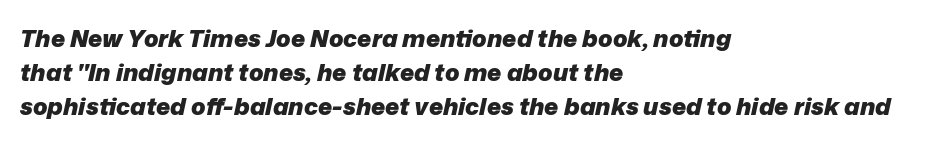
{"italic": "yes", "lean": "right", "slant_degrees": 12, "bold": "yes", "underline": "no", "align": "left", "line_spacing": "normal", "line_spacing_ratio": 1.42, "letter_spacing": "normal", "letter_spacing_em": 0.0, "glyph_px": 24}
